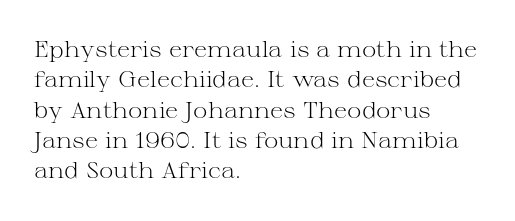
{"italic": "no", "bold": "no", "underline": "no", "align": "left", "line_spacing": "normal", "line_spacing_ratio": 1.38, "letter_spacing": "normal", "letter_spacing_em": 0.0, "glyph_px": 22}
